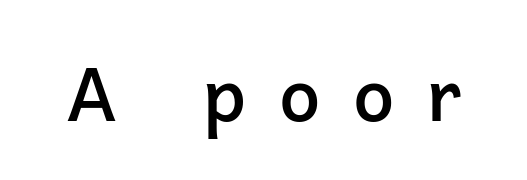
{"serif": "no", "italic": "no", "bold": "semi", "weight": "semibold", "width": "normal", "stroke_contrast": "low", "x_height": "medium", "monospaced": "no", "underline": "no", "letter_spacing": "wide", "letter_spacing_em": 0.44, "glyph_px": 74}
